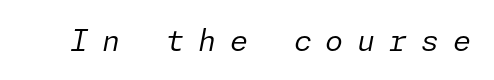
Slant detected: the letters are inclined. The cut favours lightness, reaching ordinary text weight at its darkest. The baseline area is clear. Glyph-to-glyph distance is far greater than everyday printed text.
